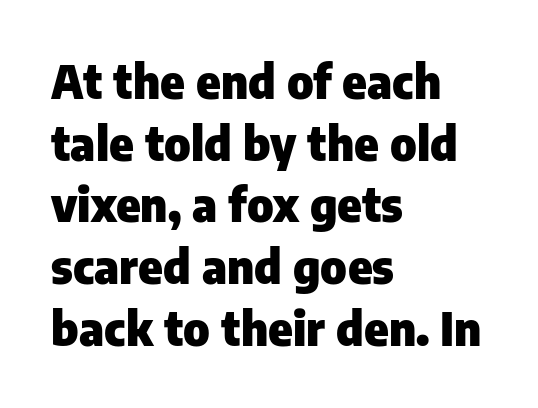
A clean baseline with only descenders dipping below it. The line-height multiplier appears to be the usual default. Leftover space on each line is placed entirely after the last word. Bold? Absolutely — the strokes are thick and heavy. The letters sit at their default tracking, neither squeezed nor spread.
